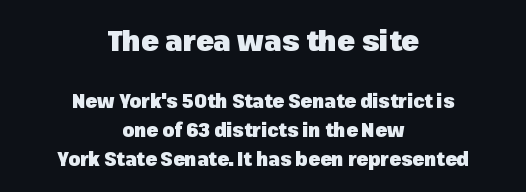
Stroke thickness is high; the sample reads as a true bold. What kind of face is this? One without serifs — a sans. Each row of text sits above clean, open space. In CSS terms this would be text-align: center.
